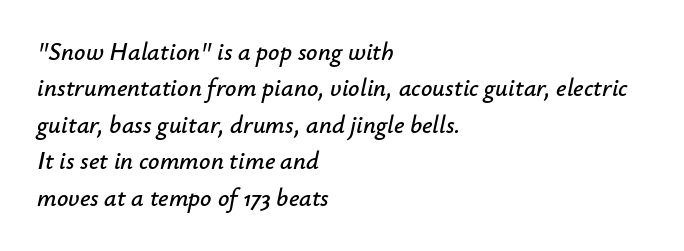
{"italic": "yes", "lean": "right", "slant_degrees": 12, "underline": "no", "align": "left", "line_spacing": "normal", "line_spacing_ratio": 1.46, "letter_spacing": "normal", "letter_spacing_em": 0.0, "glyph_px": 25}
